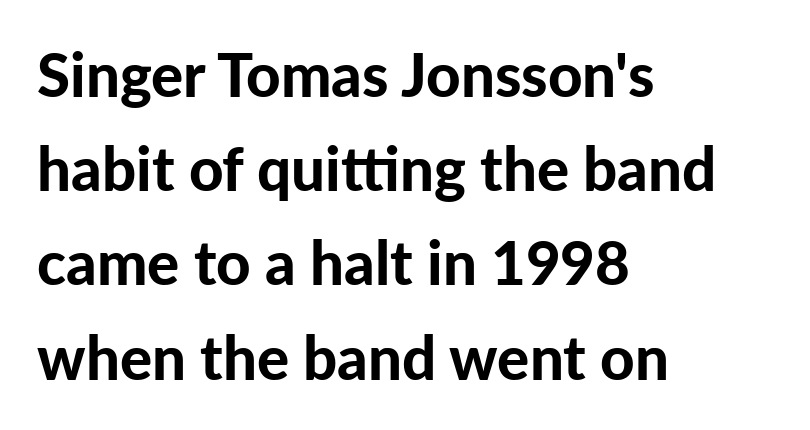
Q: Is the text bold? A: Yes.
Q: Is the text italic (slanted)? A: No, it is upright.
Q: Is the typeface a serif or a sans-serif typeface? A: Sans-serif.
Q: Is the text underlined? A: No.
Q: How is the paragraph aligned? A: Left-aligned.
Q: Is the spacing between letters normal or unusually wide? A: Normal.
Q: Is the spacing between lines tight, normal or loose? A: Normal.
Q: Width (condensed, normal, or wide)? A: Normal.
Q: Stroke contrast? A: Low.
Q: x-height? A: Medium.
Q: Monospaced? A: No.
